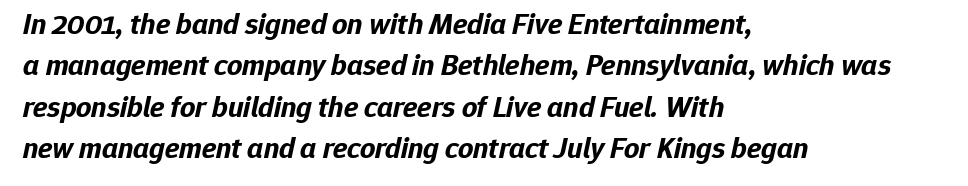
Typesetter's note: full bold, strokes at maximum text heaviness. Each new line begins a customary step beneath the previous one. A typesetter would mark this as italic. Honestly, the letter spacing is just normal — you wouldn't notice it. The lines in this sample share a left origin and differ only in where they stop.
